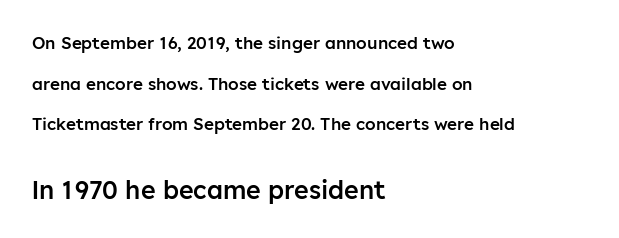
Q: Is the text bold? A: Semi-bold.
Q: Is the text italic (slanted)? A: No, it is upright.
Q: Is the text underlined? A: No.
Q: How is the paragraph aligned? A: Left-aligned.
Q: Is the spacing between letters normal or unusually wide? A: Normal.
Q: Is the spacing between lines tight, normal or loose? A: Loose.
Q: Which block of text is set in a larger size, the first (top) or the second (bottom)? A: The second (bottom) one.
